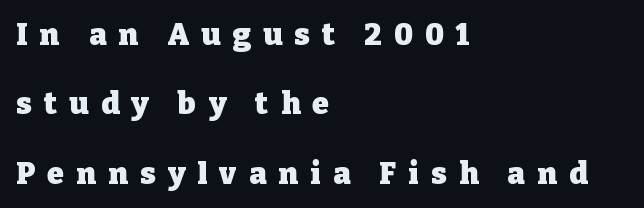
Quick note: not italic, upright. This is serif lettering, the kind often seen in printed books. The typesetting leans heavy: a genuine bold. Is this a fixed-width face? No — the glyphs have proportional, varying widths. The typesetter chose a ragged-right arrangement here.
